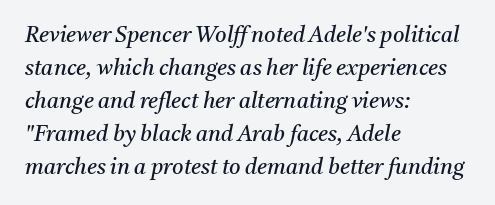
{"italic": "yes", "lean": "right", "slant_degrees": 11, "bold": "no", "underline": "no", "align": "left", "line_spacing": "normal", "line_spacing_ratio": 1.5, "letter_spacing": "normal", "letter_spacing_em": 0.0, "glyph_px": 22}
